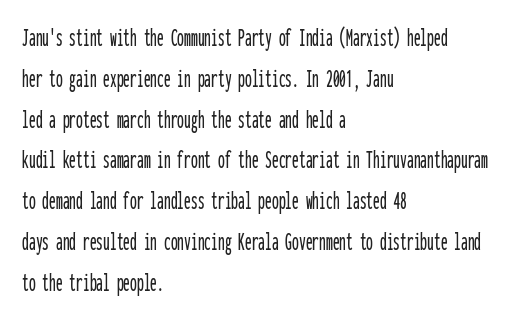
The typography opts for an upright posture over an oblique one. Descenders hang freely into open space. The rag falls on the right side of this text block. No extra tracking has been applied to these lines. Does the leading feel generous? No, just average.
